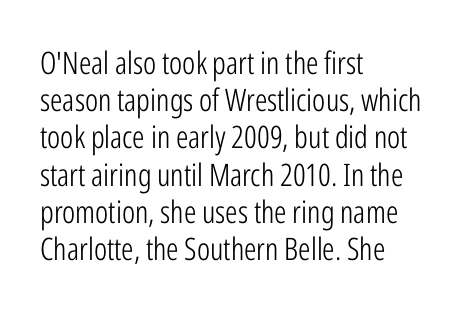
Q: Is the text bold? A: No.
Q: Is the text italic (slanted)? A: No, it is upright.
Q: Is the typeface a serif or a sans-serif typeface? A: Sans-serif.
Q: Is the text underlined? A: No.
Q: How is the paragraph aligned? A: Left-aligned.
Q: Is the spacing between letters normal or unusually wide? A: Normal.
Q: Width (condensed, normal, or wide)? A: Condensed.
Q: Stroke contrast? A: Low.
Q: x-height? A: Medium.
Q: Monospaced? A: No.
